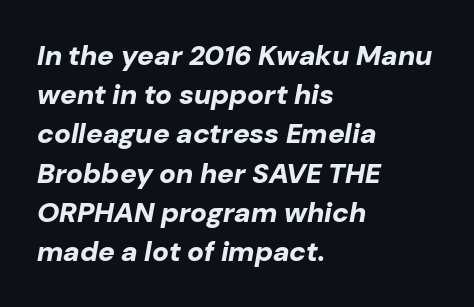
This is heavy type, rendered in bold. Short and long lines alike share a common starting point at left. Anything drawn beneath the words? Only blank space. Each letter keeps its own natural width here, so spacing adapts to shape. The rendering applies a slant to the glyphs.
